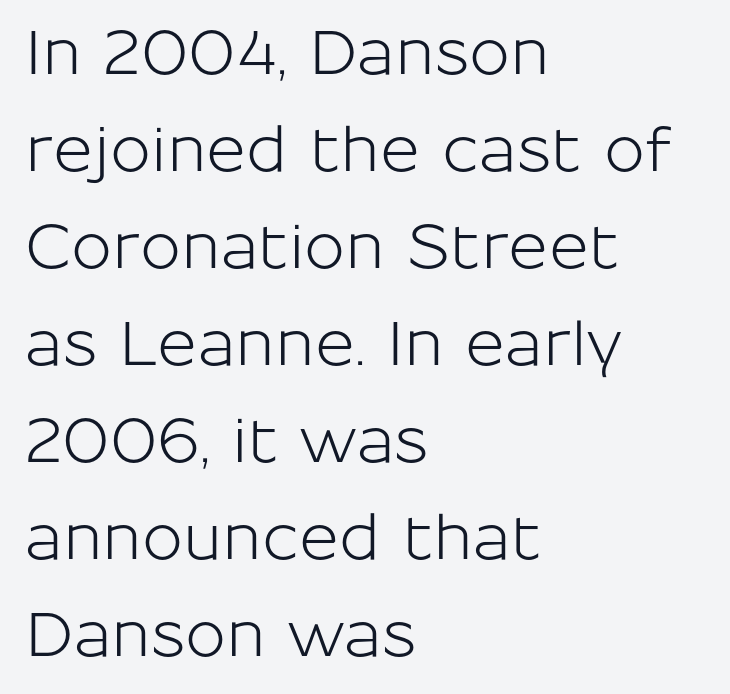
Q: Is the text italic (slanted)? A: No, it is upright.
Q: Is the typeface a serif or a sans-serif typeface? A: Sans-serif.
Q: Is the text underlined? A: No.
Q: How is the paragraph aligned? A: Left-aligned.
Q: Is the spacing between letters normal or unusually wide? A: Normal.
Q: Is the spacing between lines tight, normal or loose? A: Normal.
Q: Width (condensed, normal, or wide)? A: Normal.
Q: Stroke contrast? A: Low.
Q: x-height? A: Medium.
Q: Monospaced? A: No.
